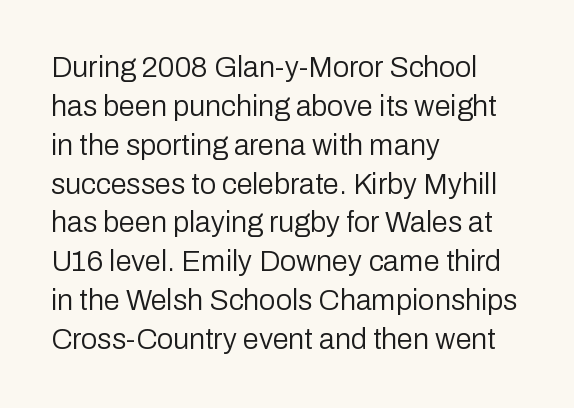
Q: Is the text bold? A: No.
Q: Is the text italic (slanted)? A: No, it is upright.
Q: Is the typeface a serif or a sans-serif typeface? A: Sans-serif.
Q: Is the text underlined? A: No.
Q: How is the paragraph aligned? A: Left-aligned.
Q: Is the spacing between letters normal or unusually wide? A: Normal.
Q: Is the spacing between lines tight, normal or loose? A: Normal.
Q: Width (condensed, normal, or wide)? A: Normal.
Q: Stroke contrast? A: Low.
Q: x-height? A: Medium.
Q: Monospaced? A: No.
